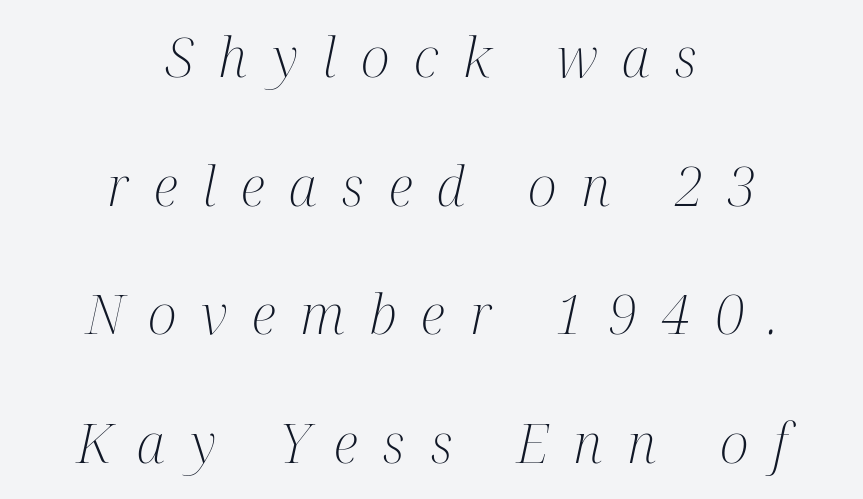
{"serif": "yes", "italic": "yes", "lean": "right", "slant_degrees": 12, "bold": "no", "weight": "light", "width": "condensed", "stroke_contrast": "medium", "x_height": "medium", "monospaced": "no", "underline": "no", "align": "center", "line_spacing": "loose", "line_spacing_ratio": 2.34, "letter_spacing": "wide", "letter_spacing_em": 0.45, "glyph_px": 55}
